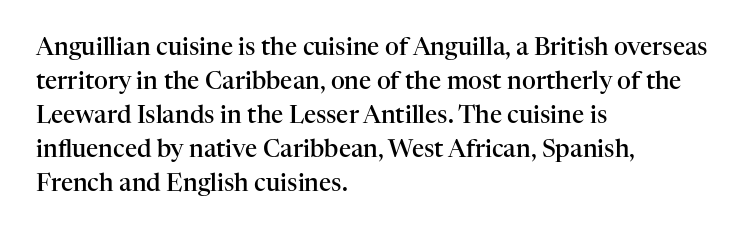
The image shows 24 px text type, upright; set left-aligned, normal line spacing (1.42x), normal letter spacing, not underlined.
